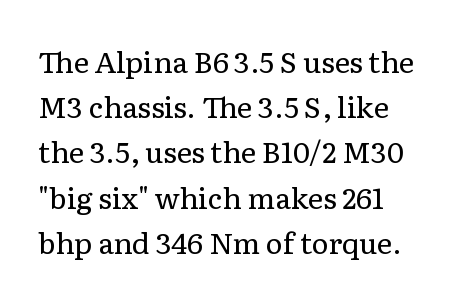
{"serif": "yes", "italic": "no", "bold": "no", "weight": "regular", "width": "normal", "stroke_contrast": "low", "x_height": "medium", "monospaced": "no", "underline": "no", "line_spacing": "normal", "line_spacing_ratio": 1.56, "letter_spacing": "normal", "letter_spacing_em": 0.0, "glyph_px": 29}
